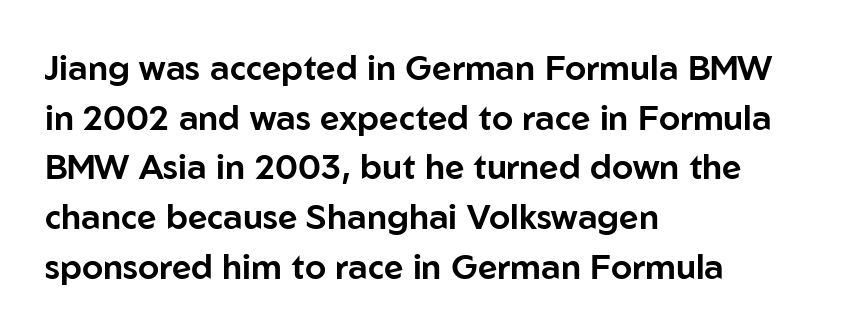
Q: Is the text italic (slanted)? A: No, it is upright.
Q: Is the typeface a serif or a sans-serif typeface? A: Sans-serif.
Q: Is the text underlined? A: No.
Q: How is the paragraph aligned? A: Left-aligned.
Q: Is the spacing between letters normal or unusually wide? A: Normal.
Q: Is the spacing between lines tight, normal or loose? A: Normal.
Q: Width (condensed, normal, or wide)? A: Normal.
Q: Stroke contrast? A: Low.
Q: x-height? A: Medium.
Q: Monospaced? A: No.
